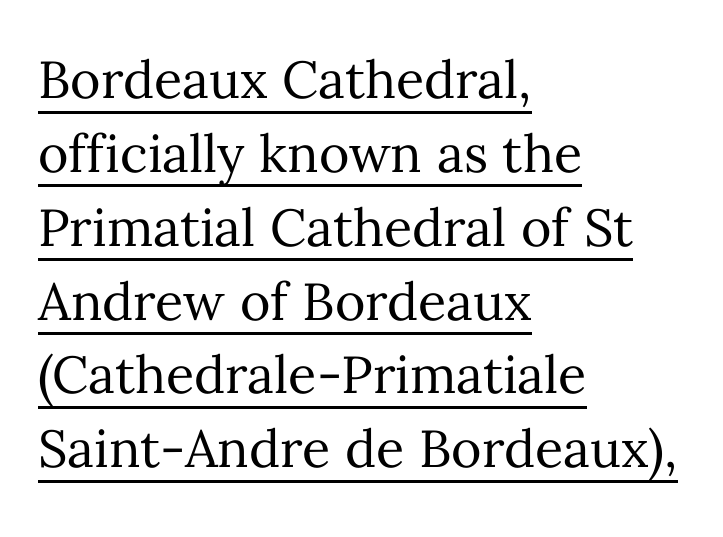
{"italic": "no", "bold": "no", "weight": "regular", "width": "normal", "stroke_contrast": "medium", "x_height": "medium", "monospaced": "no", "underline": "yes", "align": "left", "line_spacing": "normal", "line_spacing_ratio": 1.42, "letter_spacing": "normal", "letter_spacing_em": 0.0, "glyph_px": 52}
